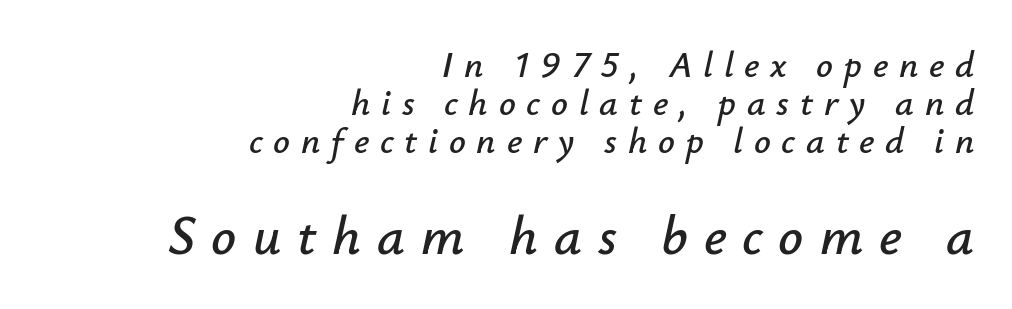
{"italic": "yes", "lean": "right", "slant_degrees": 12, "width": "normal", "stroke_contrast": "low", "x_height": "small", "monospaced": "no", "underline": "no", "align": "right", "line_spacing": "tight", "line_spacing_ratio": 1.03, "letter_spacing": "wide", "letter_spacing_em": 0.29, "larger_block": "second", "size_ratio": 1.49, "glyph_px": 55}
